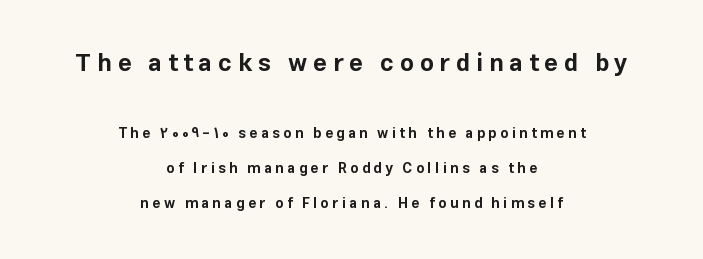
{"italic": "no", "bold": "yes", "underline": "no", "align": "center", "line_spacing": "loose", "line_spacing_ratio": 2.49, "letter_spacing": "wide", "letter_spacing_em": 0.25, "larger_block": "first", "size_ratio": 1.71, "glyph_px": 24}
